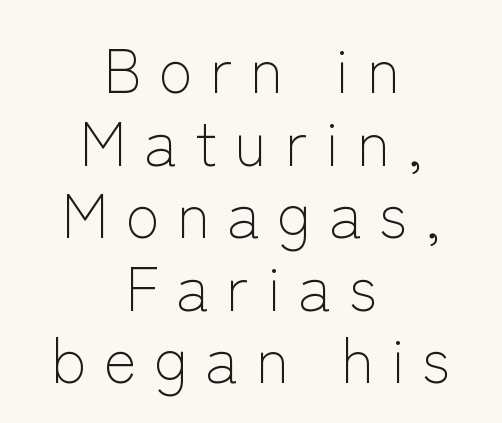
The text block is weighted toward neither margin, spreading evenly from the middle. Rule under the text: the space is simply empty. Ordinary non-slanted type is in use. Nothing sits at the stroke ends, so this counts as sans-serif. Think of a printed novel: that variable character pitch is what you see here. Bold? No — there's no thickening of the strokes.
